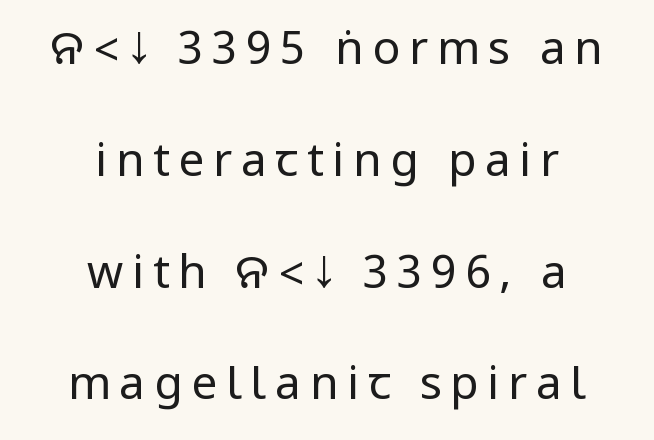
{"serif": "no", "italic": "no", "bold": "no", "weight": "regular", "width": "condensed", "stroke_contrast": "low", "underline": "no", "align": "center", "line_spacing": "loose", "line_spacing_ratio": 2.43, "glyph_px": 46}
